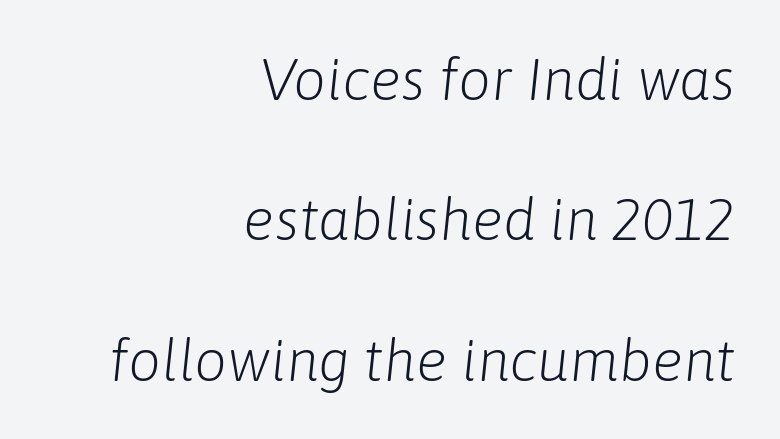
Q: Is the text bold? A: No.
Q: Is the text italic (slanted)? A: Yes, it leans right by about 6 degrees.
Q: Is the text underlined? A: No.
Q: How is the paragraph aligned? A: Right-aligned.
Q: Is the spacing between letters normal or unusually wide? A: Normal.
Q: Is the spacing between lines tight, normal or loose? A: Loose.
Q: Width (condensed, normal, or wide)? A: Normal.
Q: Stroke contrast? A: Low.
Q: x-height? A: Medium.
Q: Monospaced? A: No.
